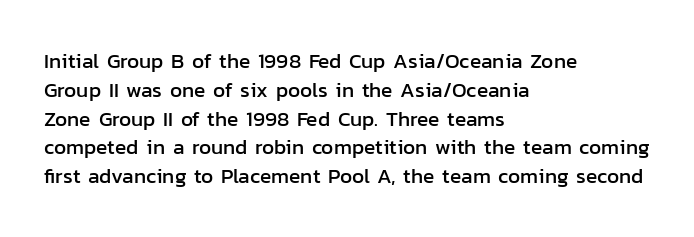
The compositor pushed each line to the left boundary. The strip under each line holds only bare page. When letters stand straight like this, we call the style roman or upright. Letter spacing: default. In terms of leading, this rendering sits right in the middle.
